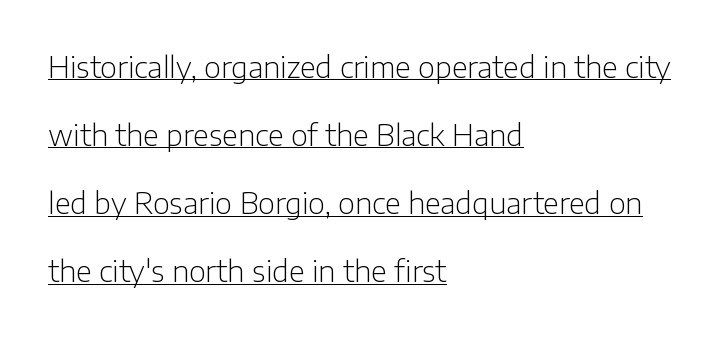
{"serif": "no", "italic": "no", "bold": "no", "weight": "light", "width": "normal", "stroke_contrast": "low", "x_height": "medium", "monospaced": "no", "underline": "yes", "align": "left", "line_spacing": "loose", "line_spacing_ratio": 2.35, "letter_spacing": "normal", "letter_spacing_em": 0.0, "glyph_px": 29}
